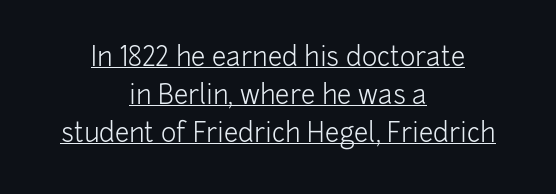
Notice how the passage keeps no hard edge, just a central spine. Look at the tracking — it's just the regular setting, nothing added. This sample keeps an unexceptional amount of space between lines. The typesetter has applied underlining to the passage shown.
